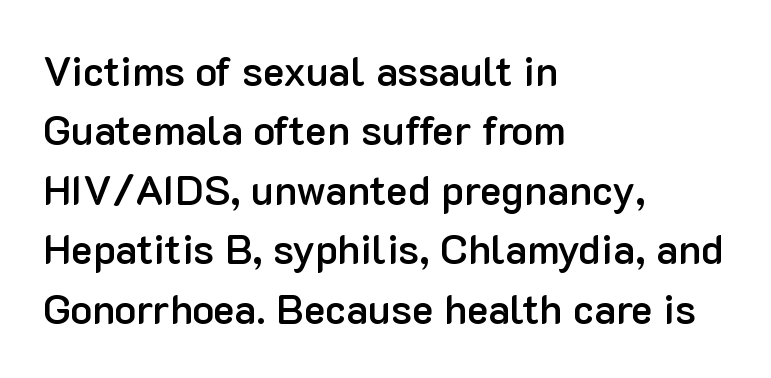
Compared with a centered layout, this one pins lines to the left instead. Examine the stroke ends and you'll find no serifs. The lines sit at an ordinary, default distance from one another. Characters remain perfectly vertical along every line.
